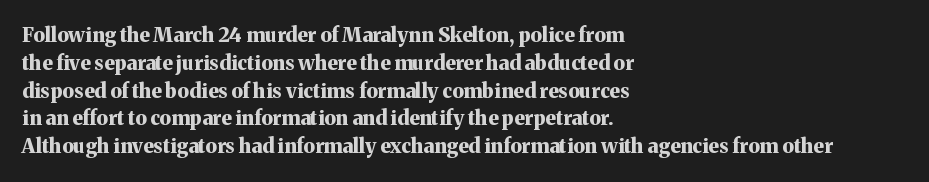
Is there any slant? The stems are plumb. Notice how thick the strokes are: this is what a full bold looks like. The vertical gap from one line to the next is medium. Leftover space on each line is placed entirely after the last word. The zone under the glyphs is completely vacant.
